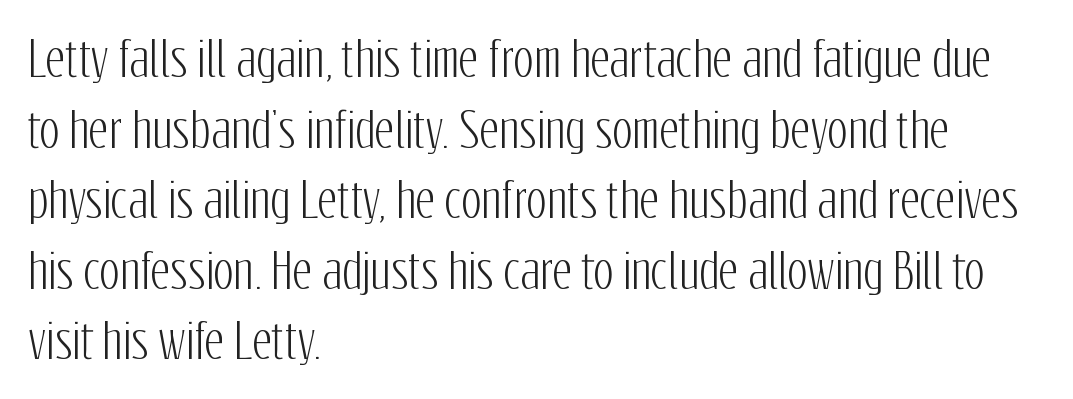
The image shows 48 px condensed sans-serif type, upright; set left-aligned, normal line spacing (1.47x), normal letter spacing, not underlined; low stroke contrast and a medium x-height.
